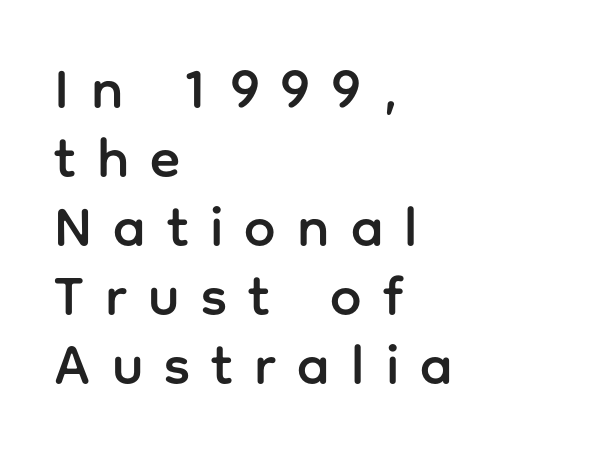
The letters carry no serifs — their stems end cleanly without finishing strokes. The tracking reads as deliberately expanded to a designer's eye. No italicization has been applied; the sample stays upright. Line beginnings align vertically; line endings do not. Has an underline been added? It has not.
